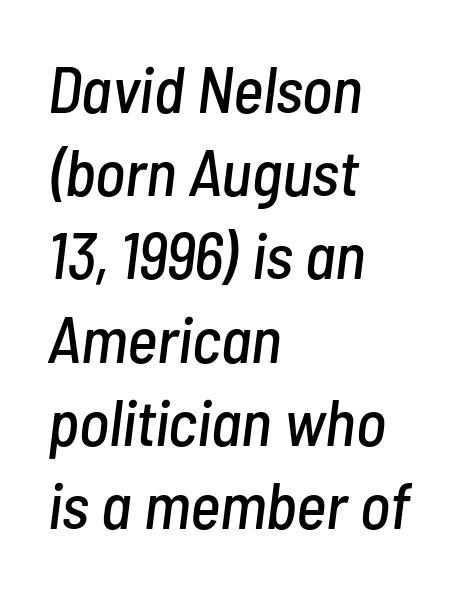
Q: Is the text italic (slanted)? A: Yes, it leans right by about 7 degrees.
Q: Is the text underlined? A: No.
Q: How is the paragraph aligned? A: Left-aligned.
Q: Is the spacing between letters normal or unusually wide? A: Normal.
Q: Is the spacing between lines tight, normal or loose? A: Normal.
Q: Width (condensed, normal, or wide)? A: Condensed.
Q: Stroke contrast? A: Low.
Q: x-height? A: Medium.
Q: Monospaced? A: No.
